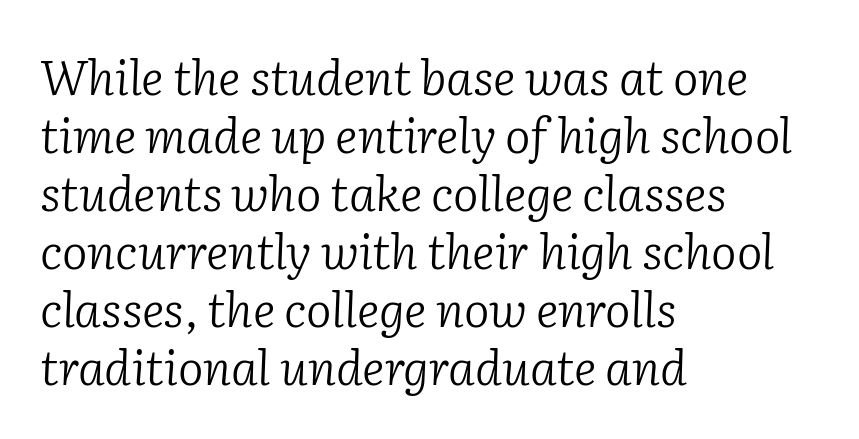
The text block is weighted toward the left margin, trailing off unevenly rightward. Unmarked baselines from the first word to the last. Each word holds together tightly as a unit, with standard inter-letter gaps. The type family on display is of the serif kind.
